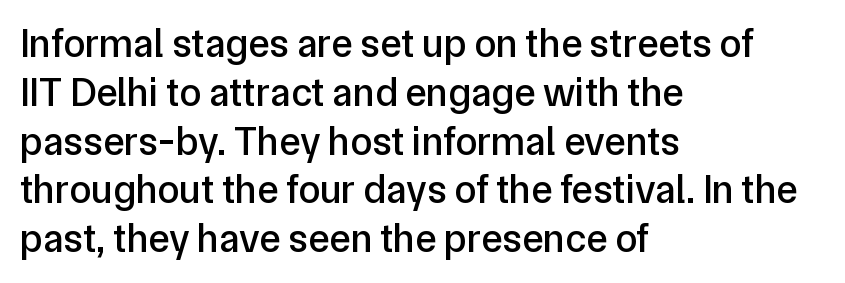
The image shows 40 px sans-serif type, upright; set left-aligned, line spacing 1.22x, normal letter spacing, not underlined; low stroke contrast and a medium x-height.
